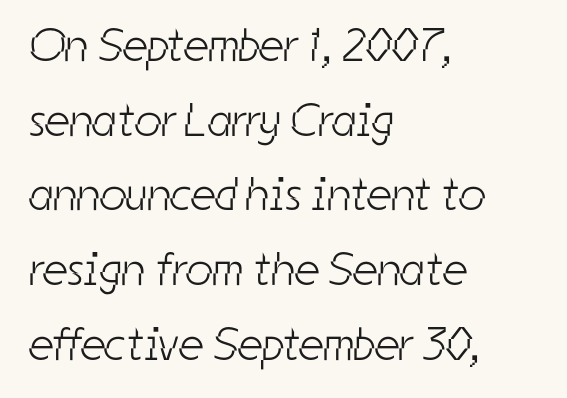
Is this a fixed-width face? No — the glyphs have proportional, varying widths. Is the type heavy? It reads as light-to-regular instead. Unlike a traditional serif, this face leaves its strokes unadorned. Notice how descenders clear the ascenders below comfortably — that's standard leading. Caption: multi-line text, flush left, ragged right. Each row of text sits above clean, open space.
